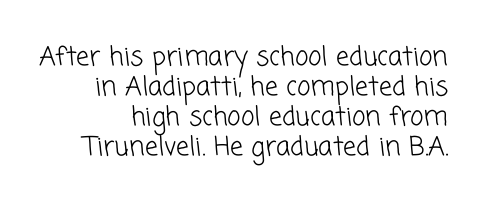
Q: Is the text bold? A: No.
Q: Is the text underlined? A: No.
Q: How is the paragraph aligned? A: Right-aligned.
Q: Is the spacing between letters normal or unusually wide? A: Normal.
